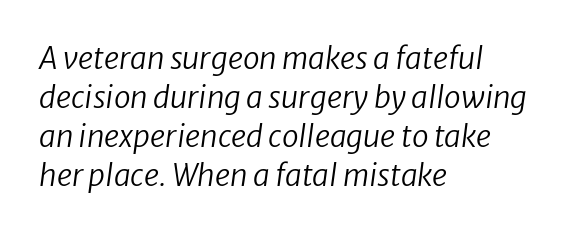
Q: Is the text bold? A: No.
Q: Is the text italic (slanted)? A: Yes, it leans right by about 8 degrees.
Q: Is the text underlined? A: No.
Q: How is the paragraph aligned? A: Left-aligned.
Q: Is the spacing between letters normal or unusually wide? A: Normal.
Q: Is the spacing between lines tight, normal or loose? A: Normal.
Q: Width (condensed, normal, or wide)? A: Normal.
Q: Stroke contrast? A: Low.
Q: x-height? A: Medium.
Q: Monospaced? A: No.
